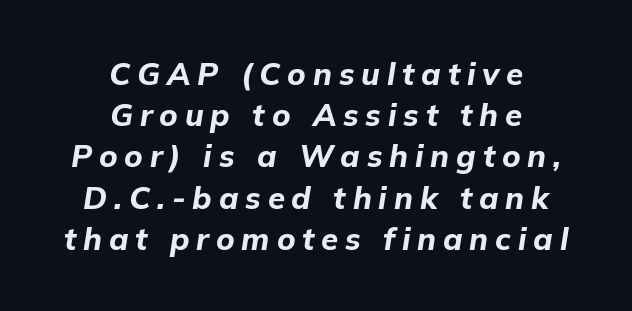
The image shows 31 px bold type, italic (leaning right); set centered, normal line spacing (1.33x), unusually wide letter spacing (+0.22 em), not underlined; low stroke contrast and a medium x-height.
